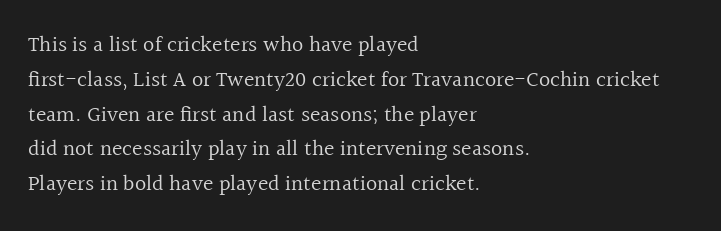
Q: Is the text bold? A: No.
Q: Is the text italic (slanted)? A: No, it is upright.
Q: Is the text underlined? A: No.
Q: How is the paragraph aligned? A: Left-aligned.
Q: Is the spacing between letters normal or unusually wide? A: Normal.
Q: Is the spacing between lines tight, normal or loose? A: Normal.
